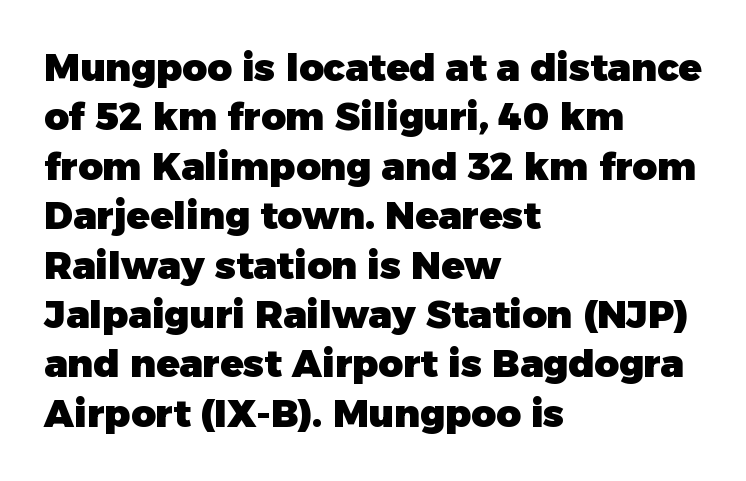
Q: Is the text bold? A: Yes.
Q: Is the text italic (slanted)? A: No, it is upright.
Q: Is the typeface a serif or a sans-serif typeface? A: Sans-serif.
Q: Is the text underlined? A: No.
Q: How is the paragraph aligned? A: Left-aligned.
Q: Is the spacing between letters normal or unusually wide? A: Normal.
Q: Is the spacing between lines tight, normal or loose? A: Normal.
Q: Width (condensed, normal, or wide)? A: Normal.
Q: Stroke contrast? A: Low.
Q: x-height? A: Medium.
Q: Monospaced? A: No.
